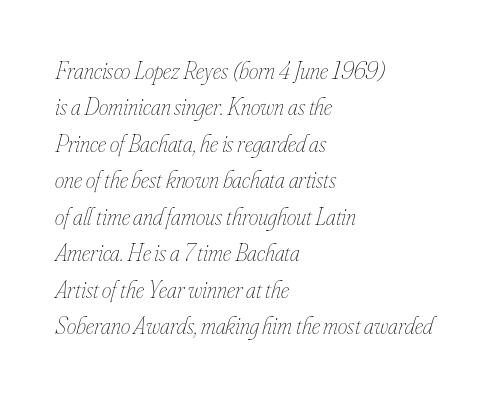
Q: Is the text bold? A: No.
Q: Is the text italic (slanted)? A: Yes, it leans right by about 16 degrees.
Q: Is the text underlined? A: No.
Q: How is the paragraph aligned? A: Left-aligned.
Q: Is the spacing between letters normal or unusually wide? A: Normal.
Q: Is the spacing between lines tight, normal or loose? A: Normal.
